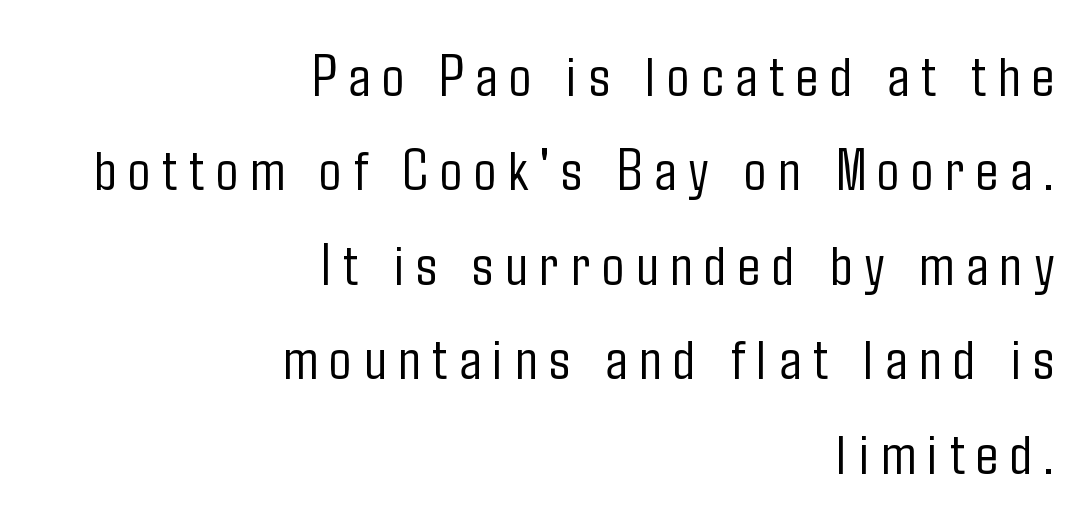
These lines are composed in type without serifs. Descenders hang freely into open space. Proportional: the letters do not fall into vertical columns. Horizontally, the lines are justified to the trailing edge only. Each word looks stretched out because of the extra space between its letters.
